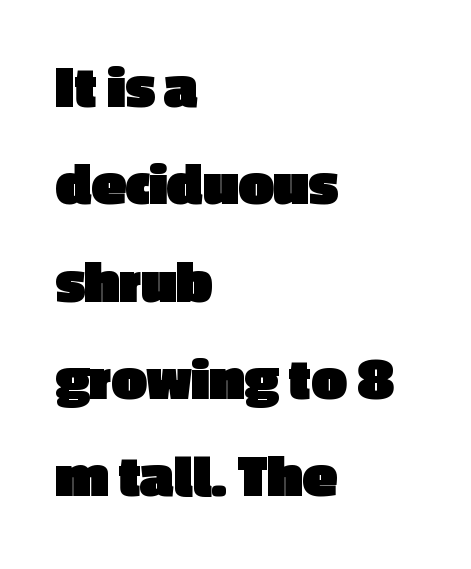
Q: Is the text bold? A: Yes.
Q: Is the text italic (slanted)? A: No, it is upright.
Q: Is the typeface a serif or a sans-serif typeface? A: Sans-serif.
Q: Is the text underlined? A: No.
Q: How is the paragraph aligned? A: Left-aligned.
Q: Is the spacing between letters normal or unusually wide? A: Normal.
Q: Is the spacing between lines tight, normal or loose? A: Normal.
Q: Width (condensed, normal, or wide)? A: Normal.
Q: x-height? A: Medium.
Q: Monospaced? A: No.
